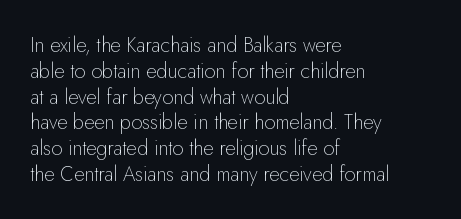
The image shows 20 px text type, upright; set left-aligned, normal line spacing (1.29x), normal letter spacing, not underlined.
